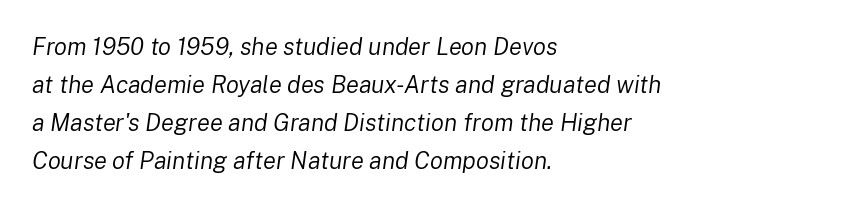
Stem width sits at or under what a default text font uses. The passage shown is not underscored anywhere. Words appear dense and cohesive because spacing is normal. The lines are quadded left.
